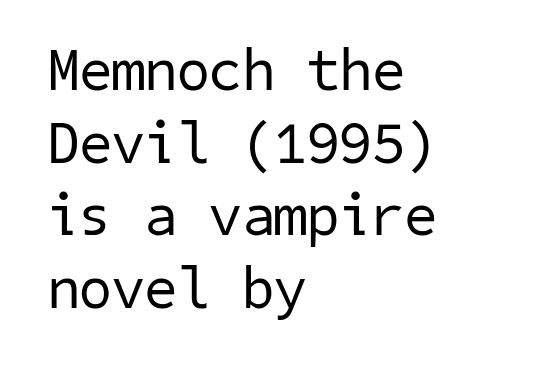
Q: Is the text bold? A: No.
Q: Is the typeface a serif or a sans-serif typeface? A: Sans-serif.
Q: Is the text underlined? A: No.
Q: How is the paragraph aligned? A: Left-aligned.
Q: Is the spacing between letters normal or unusually wide? A: Normal.
Q: Width (condensed, normal, or wide)? A: Normal.
Q: Stroke contrast? A: Low.
Q: x-height? A: Medium.
